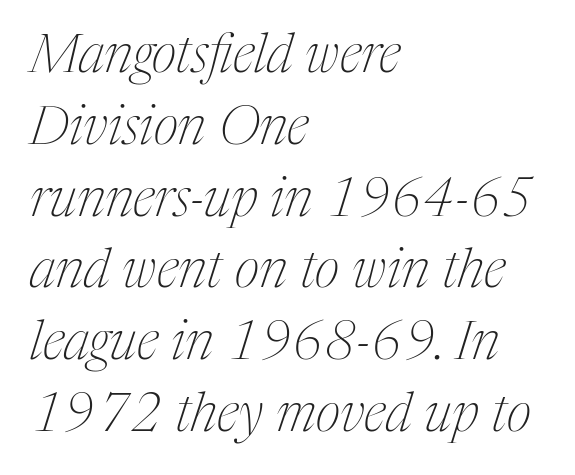
{"serif": "yes", "italic": "yes", "lean": "right", "slant_degrees": 17, "bold": "no", "weight": "thin", "width": "condensed", "stroke_contrast": "medium", "x_height": "medium", "monospaced": "no", "underline": "no", "align": "left", "line_spacing": "normal", "line_spacing_ratio": 1.33, "letter_spacing": "normal", "letter_spacing_em": 0.0, "glyph_px": 54}
